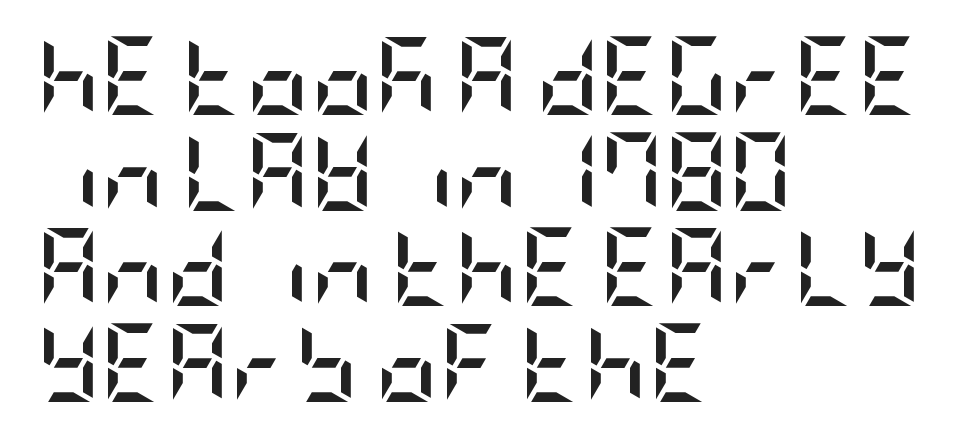
{"serif": "no", "italic": "no", "bold": "yes", "weight": "semibold", "width": "condensed", "stroke_contrast": "low", "x_height": "large", "underline": "no", "align": "left", "line_spacing_ratio": 1.21, "letter_spacing": "normal", "letter_spacing_em": 0.0, "glyph_px": 79}
